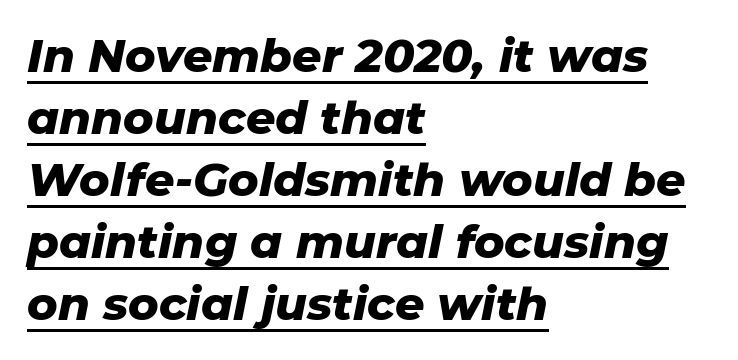
If you drew a ruler down the left edge, every line would touch it. A baseline rule has been typeset under these characters. Letter spacing: default. Yep, that's italic — everything's leaning. Here the designer chose a conventional face with non-uniform glyph widths. Vertical spacing — default.
